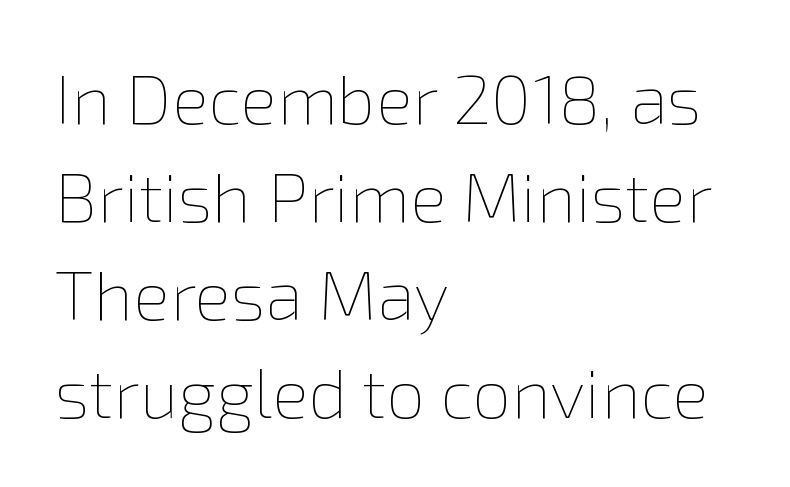
{"italic": "no", "bold": "no", "weight": "thin", "width": "normal", "stroke_contrast": "low", "x_height": "medium", "monospaced": "no", "underline": "no", "align": "left", "line_spacing": "normal", "line_spacing_ratio": 1.42, "letter_spacing": "normal", "letter_spacing_em": 0.0, "glyph_px": 69}
